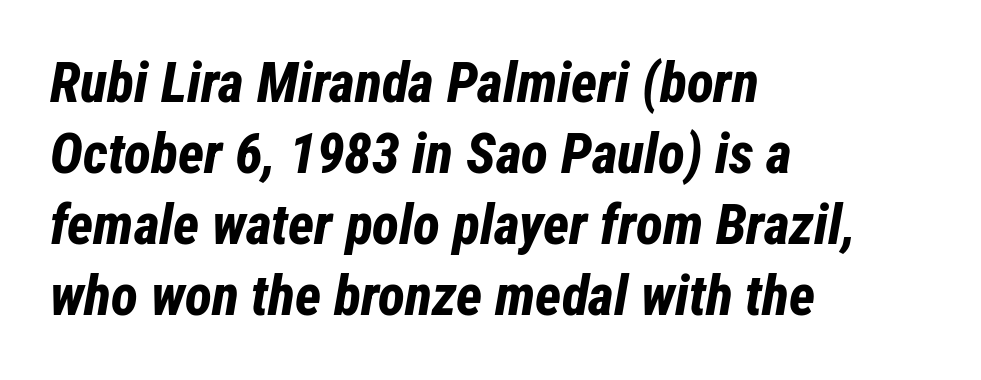
{"italic": "yes", "lean": "right", "slant_degrees": 12, "bold": "yes", "weight": "bold", "width": "condensed", "stroke_contrast": "low", "x_height": "medium", "monospaced": "no", "underline": "no", "align": "left", "line_spacing": "normal", "line_spacing_ratio": 1.27, "letter_spacing": "normal", "letter_spacing_em": 0.0, "glyph_px": 56}
